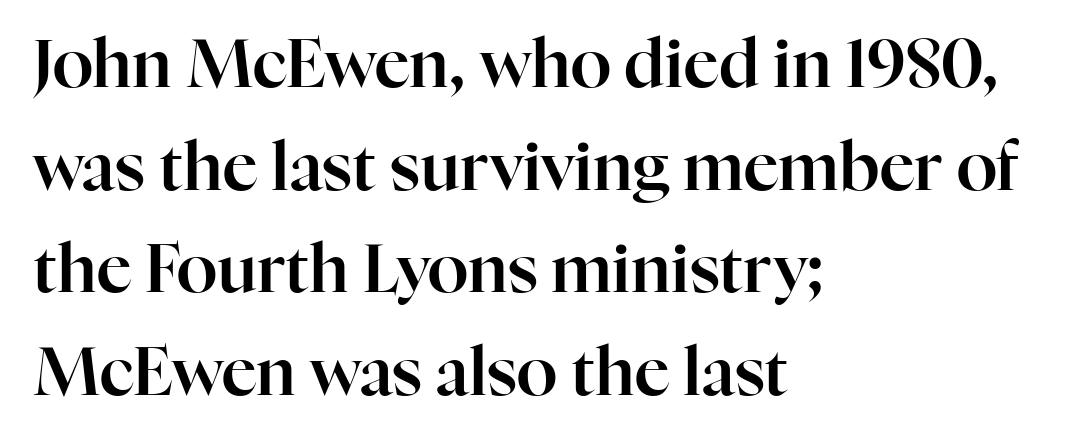
{"serif": "yes", "italic": "no", "width": "normal", "stroke_contrast": "high", "x_height": "medium", "monospaced": "no", "underline": "no", "align": "left", "line_spacing": "normal", "line_spacing_ratio": 1.53, "letter_spacing": "normal", "letter_spacing_em": 0.0, "glyph_px": 67}
